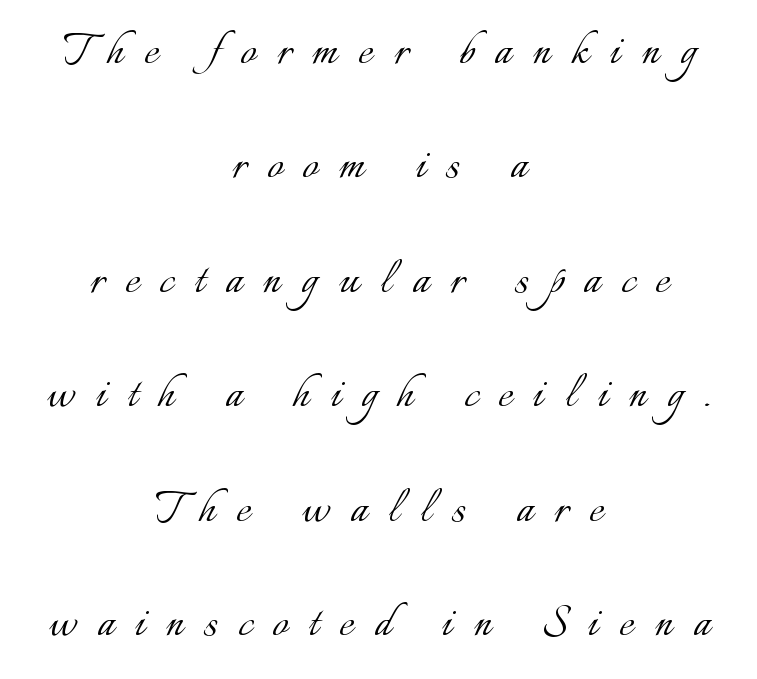
Each word looks stretched out because of the extra space between its letters. Proportional: the letters do not fall into vertical columns. Alignment: centered. Clear beneath every line of the passage. The weight tops out at a normal text grade.
